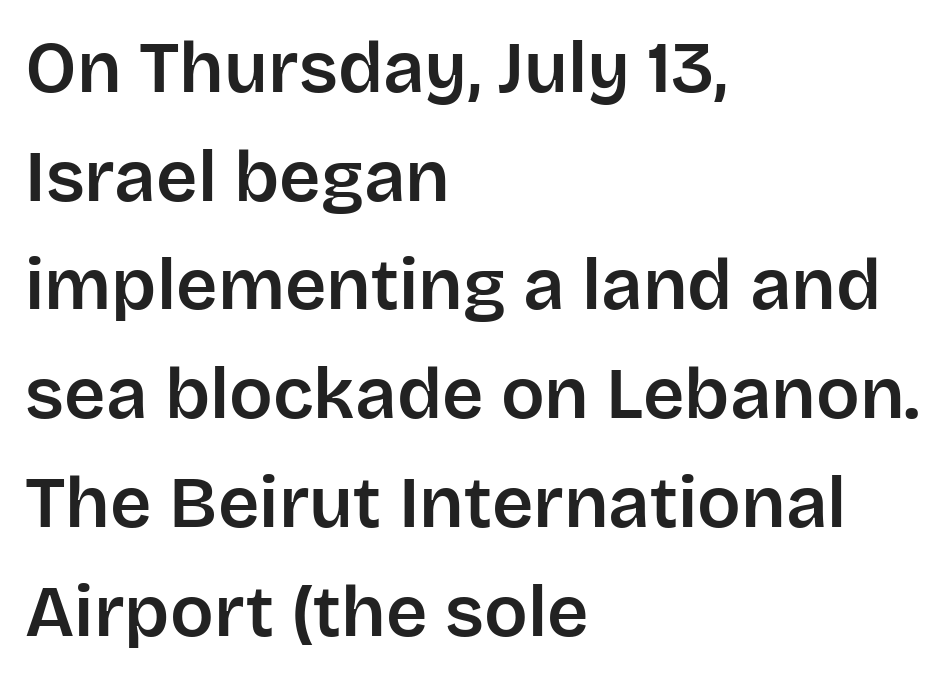
{"serif": "no", "italic": "no", "width": "normal", "stroke_contrast": "low", "x_height": "large", "monospaced": "no", "underline": "no", "align": "left", "line_spacing": "normal", "line_spacing_ratio": 1.51, "letter_spacing": "normal", "letter_spacing_em": 0.0, "glyph_px": 72}
